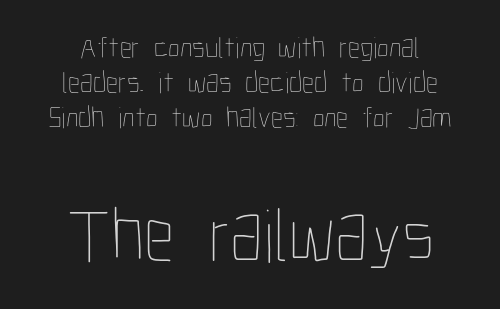
The image shows 76 px thin, condensed type, upright; set centered, line spacing 1.16x, normal letter spacing, not underlined; the second (bottom) block is 2.53x larger; low stroke contrast and a medium x-height.
